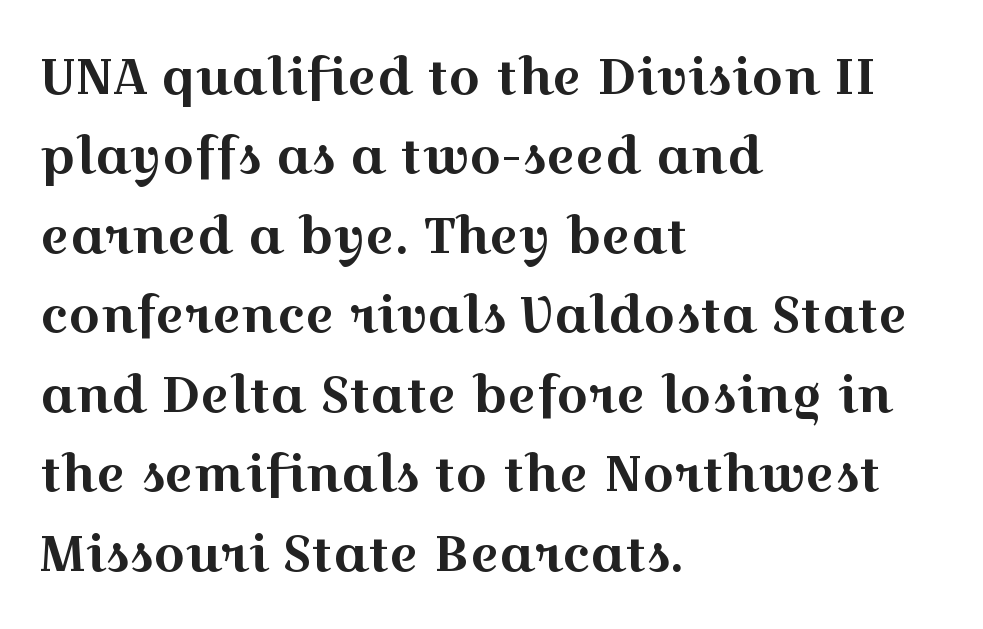
The image shows 50 px wide serif type, upright; set left-aligned, normal line spacing (1.59x), normal letter spacing, not underlined; a medium x-height.
